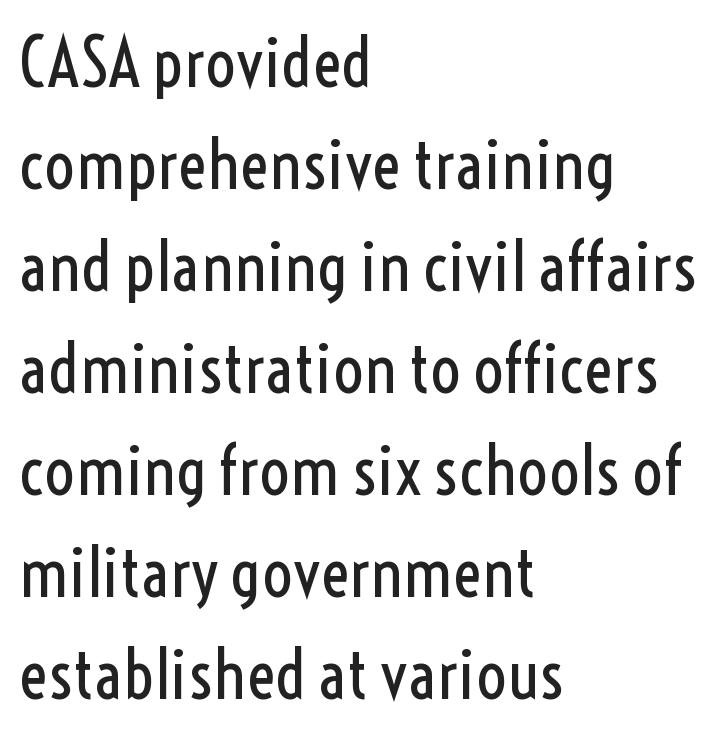
Glance below the letters and you will spot only blank space. Does the type have serifs? No, each stem ends abruptly. The vertical gap from one line to the next is medium. Layout note: lines flush left. Varying glyph widths throughout — classic text-font behaviour.
